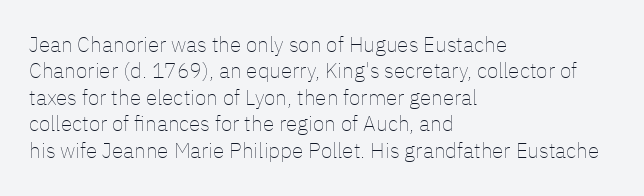
The rendering uses a moderate line-height, typical for paragraphs. Only glyphs here, with clear space below each row. The passage is arranged the way most books set body copy — flush left. Spacing between characters is what you'd get straight out of the box.
